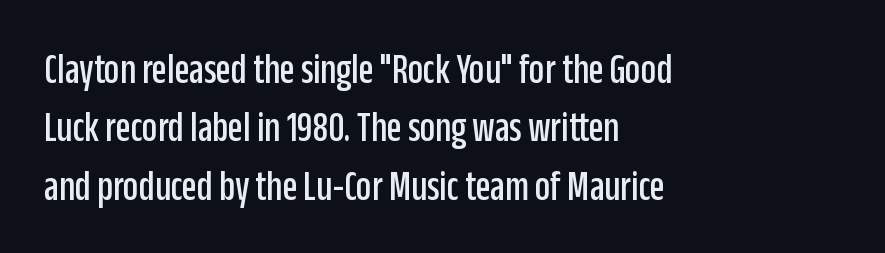
The image shows 43 px condensed sans-serif type, upright; set left-aligned, normal line spacing (1.36x), normal letter spacing, not underlined; low stroke contrast and a large x-height.
